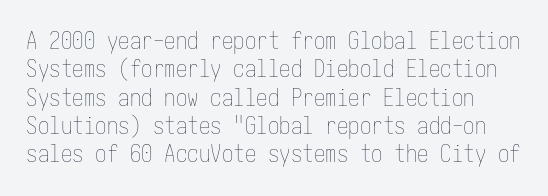
The image shows 23 px text type, upright; set line spacing 1.23x, normal letter spacing, not underlined.
